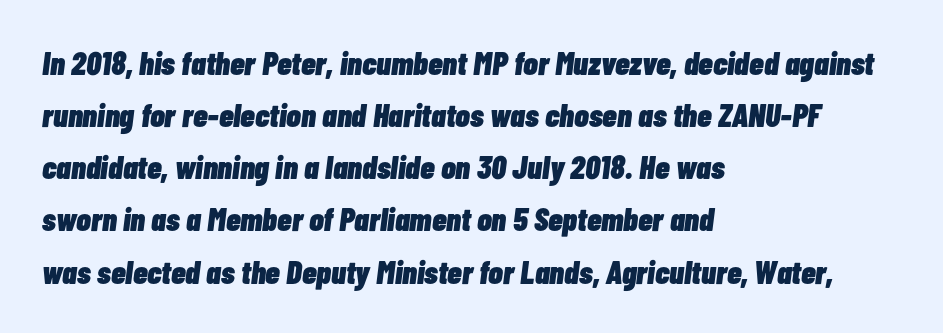
{"italic": "yes", "lean": "right", "slant_degrees": 7, "bold": "yes", "weight": "heavy", "width": "condensed", "stroke_contrast": "low", "x_height": "medium", "monospaced": "no", "underline": "no", "align": "left", "line_spacing": "normal", "line_spacing_ratio": 1.58, "letter_spacing": "normal", "letter_spacing_em": 0.0, "glyph_px": 33}
